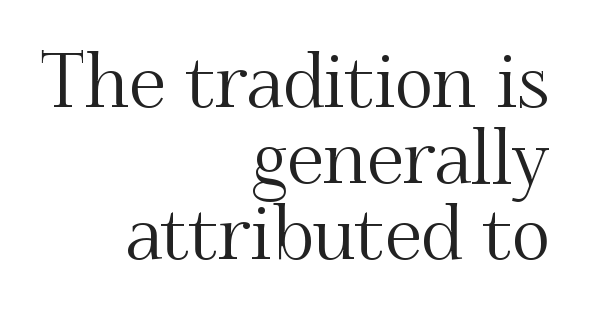
Ordinary non-slanted type is in use. The passage shown is typed in a proportional face where columns would drift. Caption: standard tracking, unaltered. Where is the straight margin? On the right. A typesetter would call this leading minimal, almost set solid.
